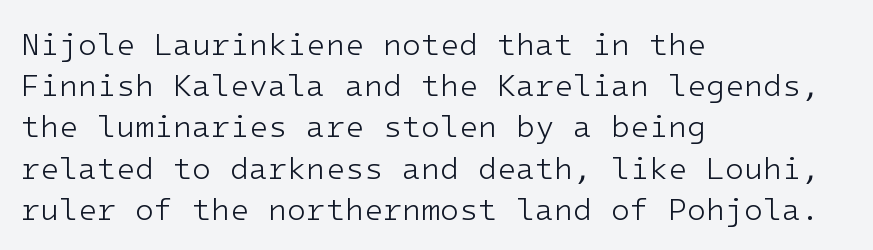
The letters carry no serifs — their stems end cleanly without finishing strokes. Words float on clear page, feet unadorned. In terms of letterspacing, this is plain default setting. Caption: face not bold, strokes unweighted. Rendered with straight, roman letterforms.
